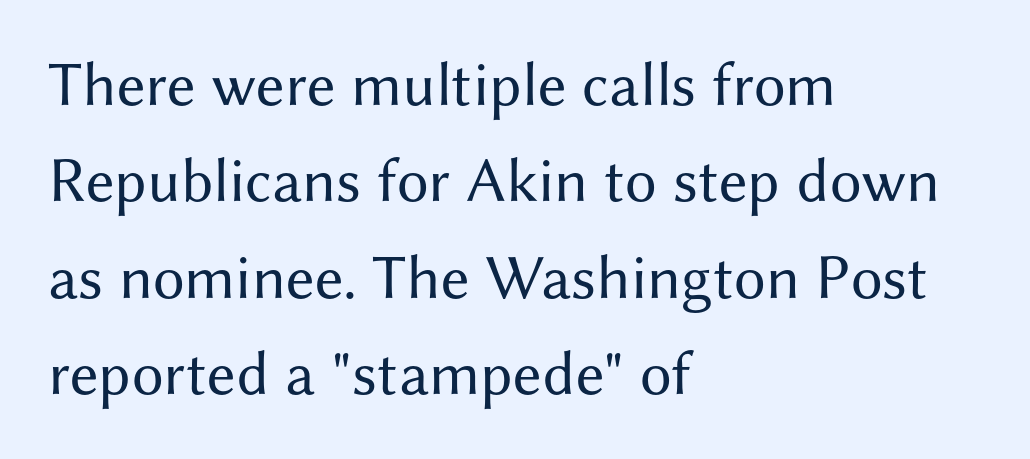
{"serif": "no", "italic": "no", "bold": "no", "weight": "regular", "width": "normal", "stroke_contrast": "medium", "x_height": "medium", "monospaced": "no", "underline": "no", "align": "left", "line_spacing": "normal", "line_spacing_ratio": 1.53, "letter_spacing": "normal", "letter_spacing_em": 0.0, "glyph_px": 63}
